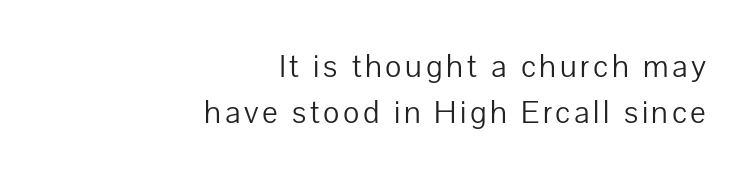
The rendering uses natural spacing where letterforms have individual widths. Counters stay open thanks to moderate or lighter strokes. The area under the type is left untouched. Interline gaps are of average width in this sample. Is there any slant? The stems are plumb. In terms of letterform style, serifs are entirely absent.
